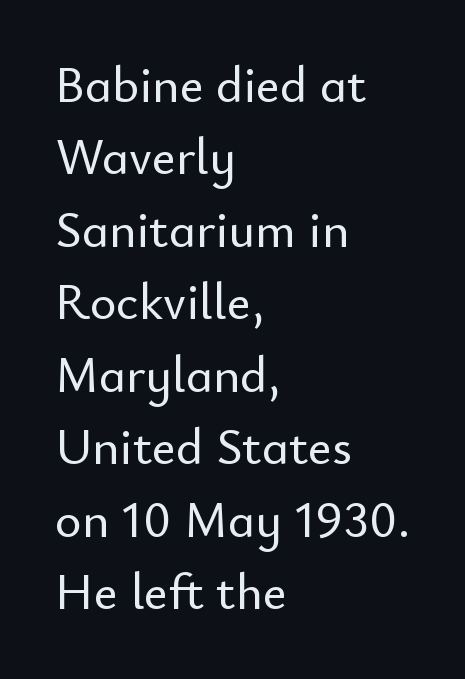
The rendering shows plain stroke endings on the letterforms — a sans-serif design. Is there much room between lines? A standard amount, neither cramped nor airy. Does the copy run flush right? No — it runs flush left. Italic: no, the glyphs are upright roman. No extra tracking has been applied to these lines. You could not count columns in this text — the font is proportionally spaced.
